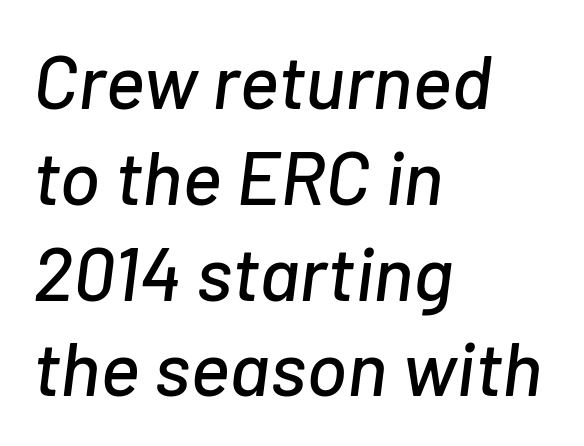
Students, note that the glyphs here touch the page at normal intervals. When letters slant like this, we call the style italic. The rendering uses natural spacing where letterforms have individual widths. Reading down the column, the eye jumps a familiar distance to each next line. Nobody drew a line under any word here. This rendering uses left alignment, leaving the right contour irregular.
